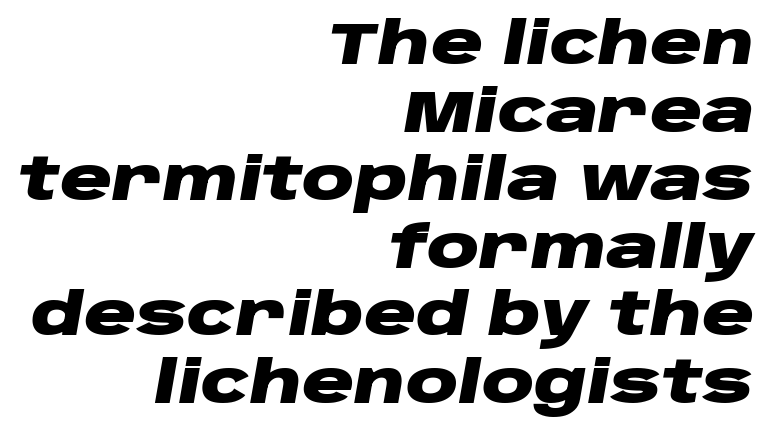
Q: Is the text bold? A: Yes.
Q: Is the text italic (slanted)? A: Yes, it leans right by about 10 degrees.
Q: Is the text underlined? A: No.
Q: How is the paragraph aligned? A: Right-aligned.
Q: Is the spacing between letters normal or unusually wide? A: Normal.
Q: Width (condensed, normal, or wide)? A: Wide.
Q: Stroke contrast? A: Low.
Q: x-height? A: Large.
Q: Monospaced? A: No.
